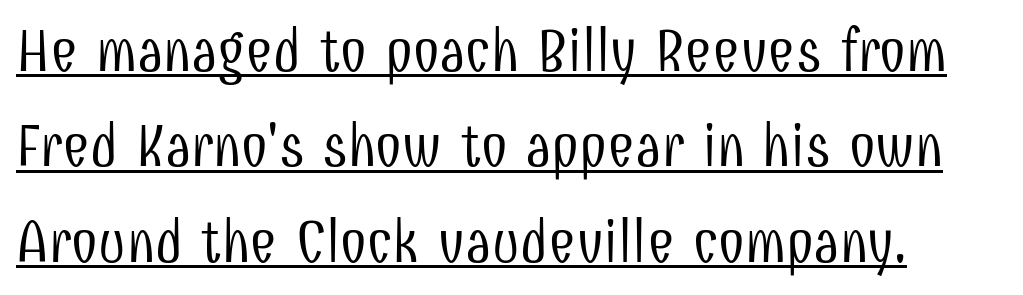
{"serif": "no", "italic": "no", "bold": "no", "weight": "light", "width": "condensed", "stroke_contrast": "low", "x_height": "medium", "monospaced": "no", "underline": "yes", "align": "left", "line_spacing": "normal", "line_spacing_ratio": 1.59, "letter_spacing": "normal", "letter_spacing_em": 0.0, "glyph_px": 60}
